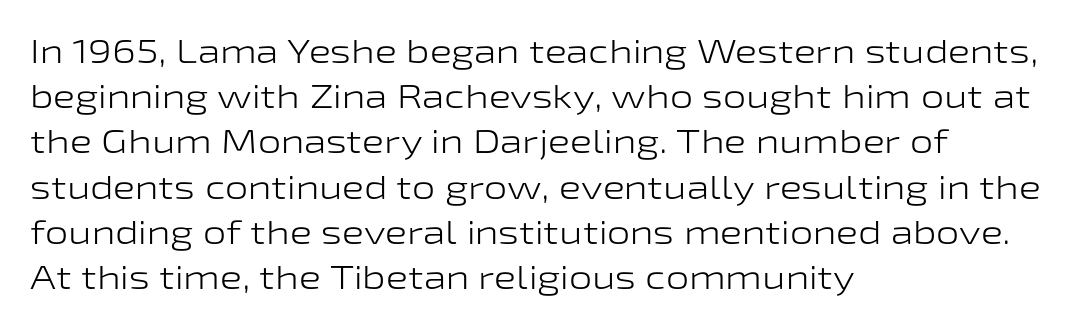
Q: Is the text bold? A: No.
Q: Is the text italic (slanted)? A: No, it is upright.
Q: Is the typeface a serif or a sans-serif typeface? A: Sans-serif.
Q: Is the text underlined? A: No.
Q: How is the paragraph aligned? A: Left-aligned.
Q: Is the spacing between letters normal or unusually wide? A: Normal.
Q: Is the spacing between lines tight, normal or loose? A: Normal.
Q: Width (condensed, normal, or wide)? A: Wide.
Q: Stroke contrast? A: Low.
Q: x-height? A: Medium.
Q: Monospaced? A: No.
